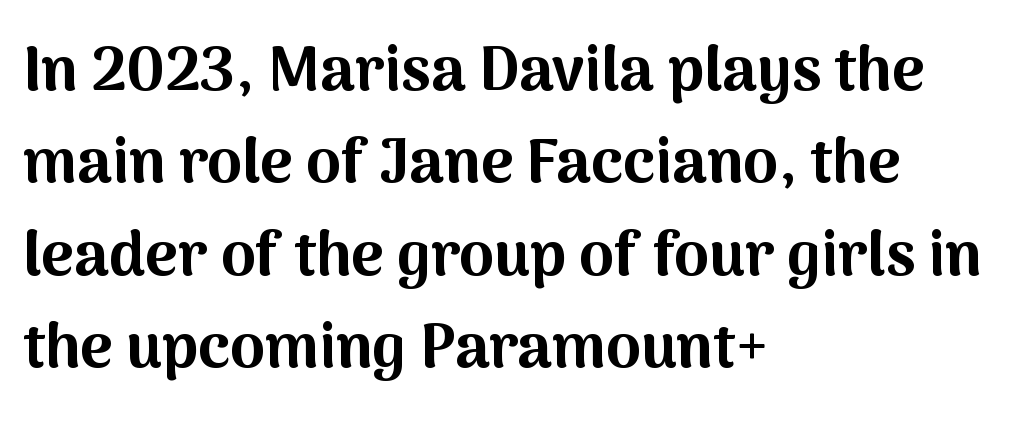
Plain, unruled lines of type. Inter-character spacing is left at the font's built-in metrics. Normally led — the rows are evenly, conventionally spaced. A typesetter would call this proportional, since set widths differ per character.
